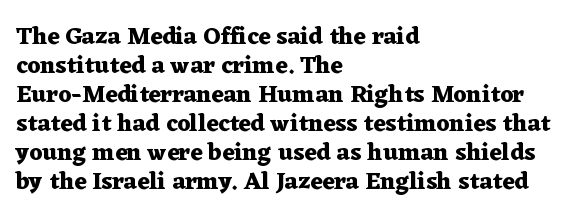
{"italic": "no", "bold": "yes", "underline": "no", "align": "left", "line_spacing_ratio": 1.21, "letter_spacing": "normal", "letter_spacing_em": 0.0, "glyph_px": 24}
